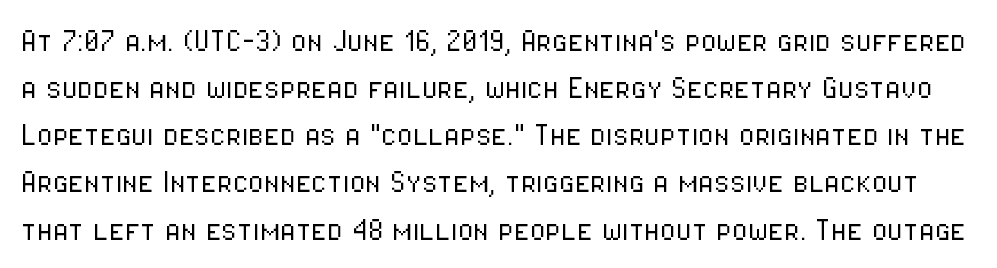
The image shows 36 px light, condensed sans-serif type, upright; set normal line spacing (1.31x), normal letter spacing, not underlined; low stroke contrast and a medium x-height.
